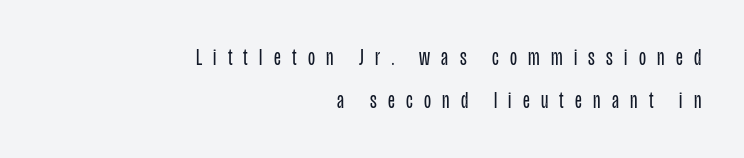
The image shows 23 px text type, upright; set right-aligned, line spacing 1.86x, unusually wide letter spacing (+0.49 em), not underlined.
